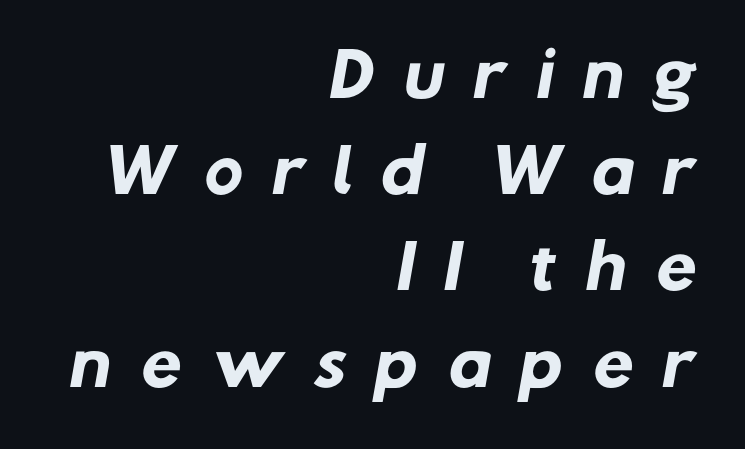
Q: Is the text bold? A: Yes.
Q: Is the typeface a serif or a sans-serif typeface? A: Sans-serif.
Q: Is the text underlined? A: No.
Q: How is the paragraph aligned? A: Right-aligned.
Q: Is the spacing between letters normal or unusually wide? A: Unusually wide.
Q: Is the spacing between lines tight, normal or loose? A: Normal.
Q: Width (condensed, normal, or wide)? A: Normal.
Q: Stroke contrast? A: Low.
Q: x-height? A: Medium.
Q: Monospaced? A: No.
